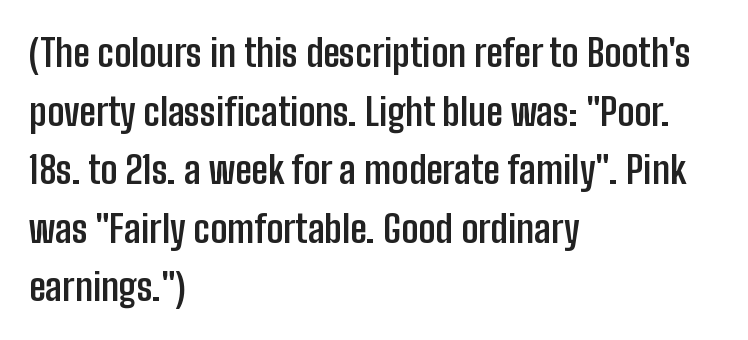
{"serif": "no", "italic": "no", "bold": "yes", "weight": "semibold", "width": "condensed", "stroke_contrast": "low", "x_height": "medium", "monospaced": "no", "underline": "no", "align": "left", "line_spacing": "normal", "line_spacing_ratio": 1.54, "letter_spacing": "normal", "letter_spacing_em": 0.0, "glyph_px": 38}
